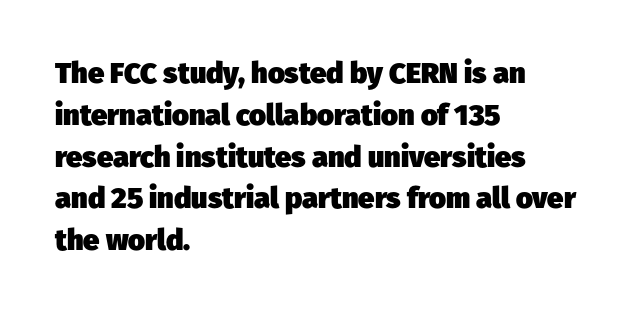
The image shows 29 px heavy sans-serif type; set left-aligned, normal line spacing (1.44x), normal letter spacing, not underlined; low stroke contrast and a medium x-height.
